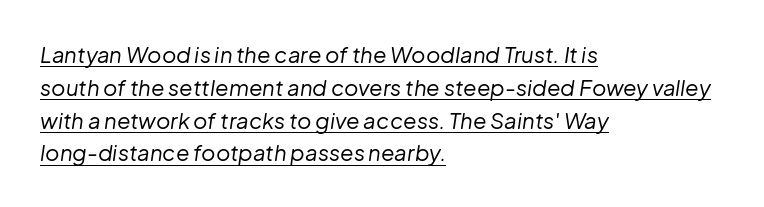
Q: Is the text bold? A: No.
Q: Is the text italic (slanted)? A: Yes, it leans right by about 8 degrees.
Q: Is the text underlined? A: Yes.
Q: How is the paragraph aligned? A: Left-aligned.
Q: Is the spacing between letters normal or unusually wide? A: Normal.
Q: Is the spacing between lines tight, normal or loose? A: Normal.
